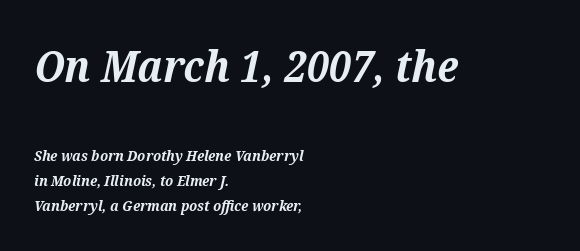
Q: Is the text bold? A: Yes.
Q: Is the text italic (slanted)? A: Yes, it leans right by about 12 degrees.
Q: Is the typeface a serif or a sans-serif typeface? A: Serif.
Q: Is the text underlined? A: No.
Q: How is the paragraph aligned? A: Left-aligned.
Q: Is the spacing between letters normal or unusually wide? A: Normal.
Q: Is the spacing between lines tight, normal or loose? A: Normal.
Q: Which block of text is set in a larger size, the first (top) or the second (bottom)? A: The first (top) one.
Q: Width (condensed, normal, or wide)? A: Normal.
Q: Stroke contrast? A: Medium.
Q: x-height? A: Medium.
Q: Monospaced? A: No.
